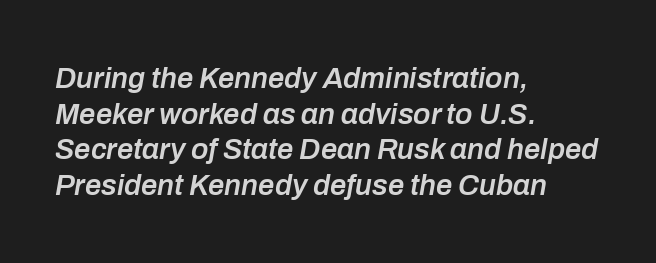
Q: Is the text bold? A: Semi-bold.
Q: Is the text italic (slanted)? A: Yes, it leans right by about 10 degrees.
Q: Is the text underlined? A: No.
Q: How is the paragraph aligned? A: Left-aligned.
Q: Is the spacing between letters normal or unusually wide? A: Normal.
Q: Width (condensed, normal, or wide)? A: Normal.
Q: Stroke contrast? A: Low.
Q: x-height? A: Medium.
Q: Monospaced? A: No.
